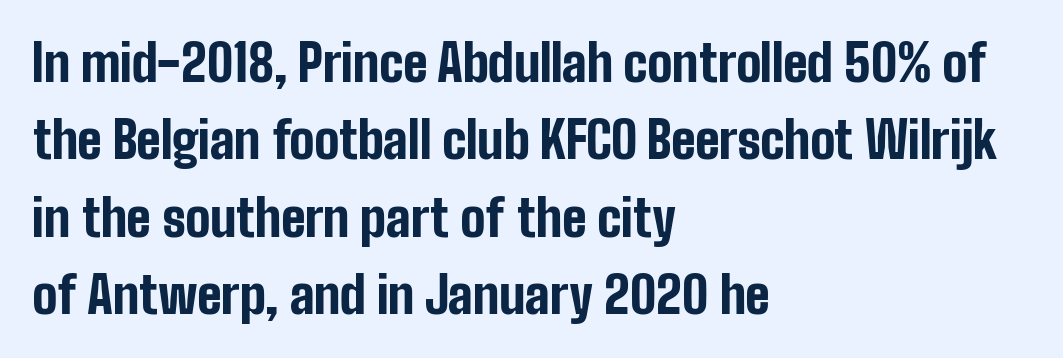
{"serif": "no", "italic": "no", "bold": "yes", "weight": "bold", "width": "condensed", "stroke_contrast": "low", "x_height": "medium", "monospaced": "no", "underline": "no", "align": "left", "line_spacing": "normal", "line_spacing_ratio": 1.55, "letter_spacing": "normal", "letter_spacing_em": 0.0, "glyph_px": 50}
